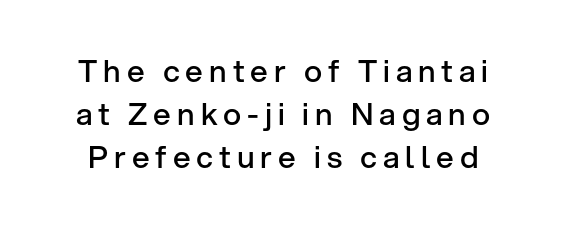
Whoever set this chose a conventional vertical rhythm. Examine the stroke ends and you'll find no serifs. Tall strokes in this sample are plumb rather than angled. This sample has the flowing, uneven cadence of proportional lettering. As a designer I'd log this as weight 600, semibold. Underlining? Definitely not there.
